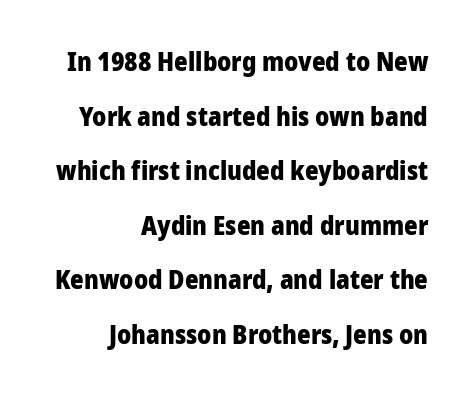
Q: Is the text bold? A: Yes.
Q: Is the text italic (slanted)? A: No, it is upright.
Q: Is the text underlined? A: No.
Q: How is the paragraph aligned? A: Right-aligned.
Q: Is the spacing between letters normal or unusually wide? A: Normal.
Q: Is the spacing between lines tight, normal or loose? A: Loose.
